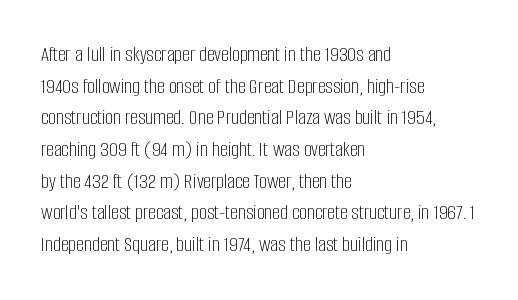
The image shows 22 px text type, upright; set left-aligned, normal line spacing (1.44x), normal letter spacing, not underlined.
